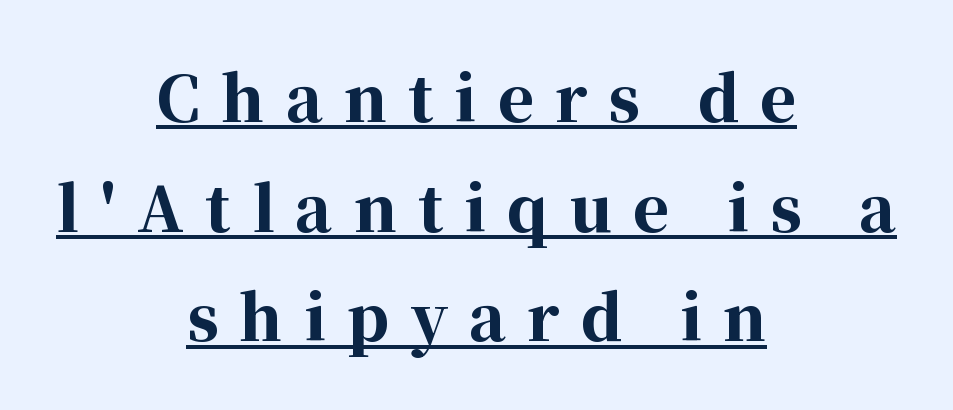
The image shows 62 px bold serif type, upright; set centered, line spacing 1.77x, unusually wide letter spacing (+0.34 em), underlined; high stroke contrast and a medium x-height.
